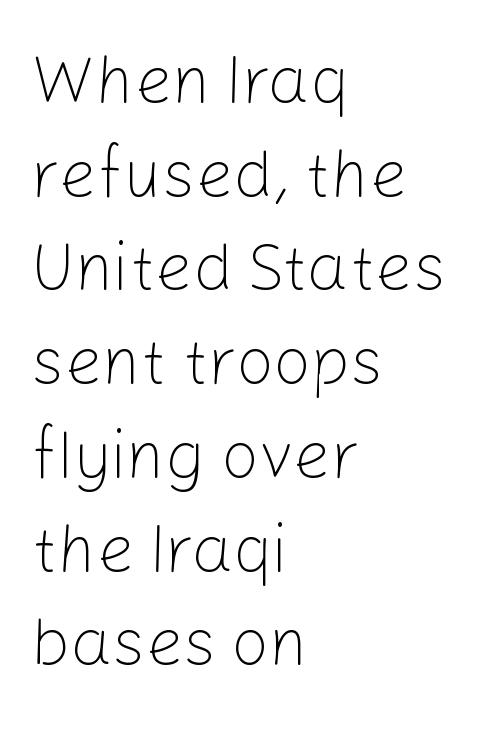
The image shows 66 px light sans-serif type, upright; set left-aligned, normal line spacing (1.42x), normal letter spacing, not underlined; low stroke contrast and a medium x-height.
